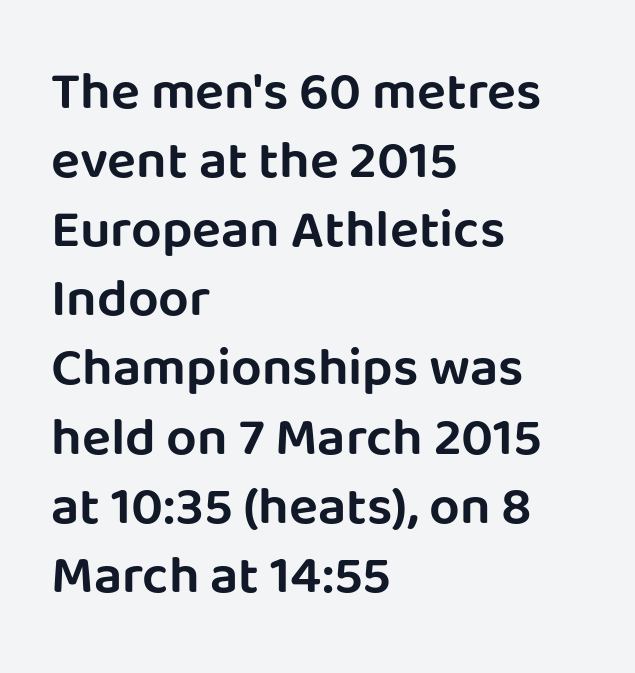
Varying glyph widths throughout — classic text-font behaviour. If you measured baseline to baseline, you'd find a middling distance. Nobody drew a line under any word here. Letterform terminals end flat and unadorned throughout the passage.
